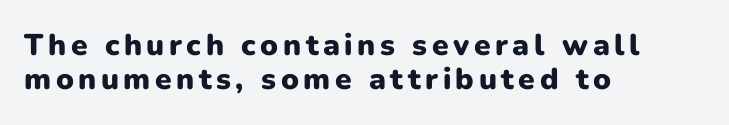
{"serif": "no", "italic": "no", "bold": "yes", "weight": "heavy", "width": "normal", "stroke_contrast": "low", "x_height": "medium", "monospaced": "no", "underline": "no", "align": "left", "line_spacing": "tight", "line_spacing_ratio": 1.14, "glyph_px": 30}
